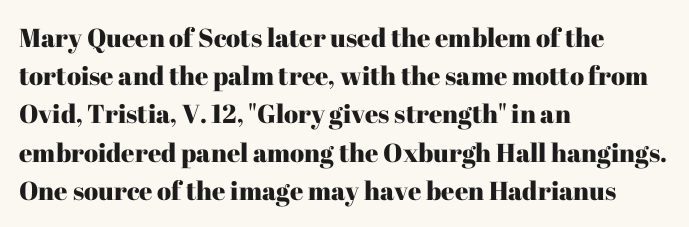
The image shows 26 px text type, upright; set left-aligned, normal line spacing (1.47x), normal letter spacing, not underlined.
